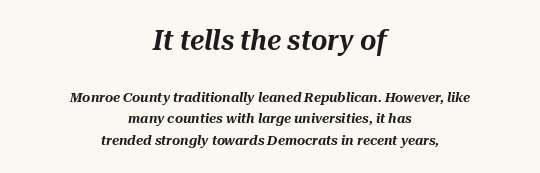
The image shows 28 px text type, italic (leaning right); set centered, normal line spacing (1.52x), normal letter spacing, not underlined; the first (top) block is 2.0x larger; medium stroke contrast and a medium x-height.
